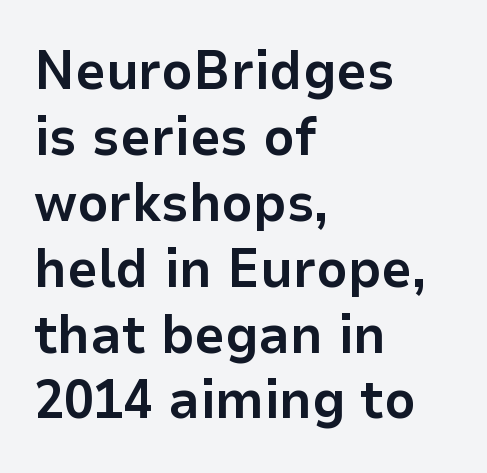
Q: Is the text bold? A: Yes.
Q: Is the text italic (slanted)? A: No, it is upright.
Q: Is the typeface a serif or a sans-serif typeface? A: Sans-serif.
Q: Is the text underlined? A: No.
Q: How is the paragraph aligned? A: Left-aligned.
Q: Is the spacing between letters normal or unusually wide? A: Normal.
Q: Width (condensed, normal, or wide)? A: Normal.
Q: Stroke contrast? A: Low.
Q: x-height? A: Medium.
Q: Monospaced? A: No.
